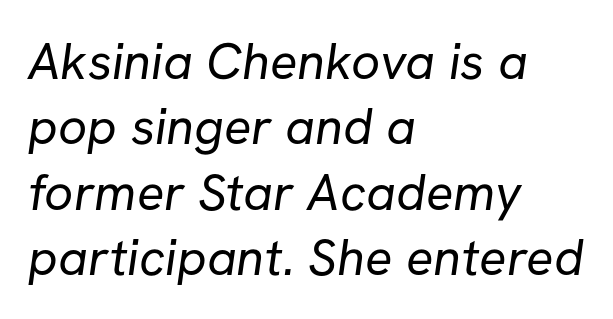
Q: Is the text bold? A: No.
Q: Is the typeface a serif or a sans-serif typeface? A: Sans-serif.
Q: Is the text underlined? A: No.
Q: How is the paragraph aligned? A: Left-aligned.
Q: Is the spacing between letters normal or unusually wide? A: Normal.
Q: Is the spacing between lines tight, normal or loose? A: Normal.
Q: Width (condensed, normal, or wide)? A: Normal.
Q: Stroke contrast? A: Low.
Q: x-height? A: Medium.
Q: Monospaced? A: No.
